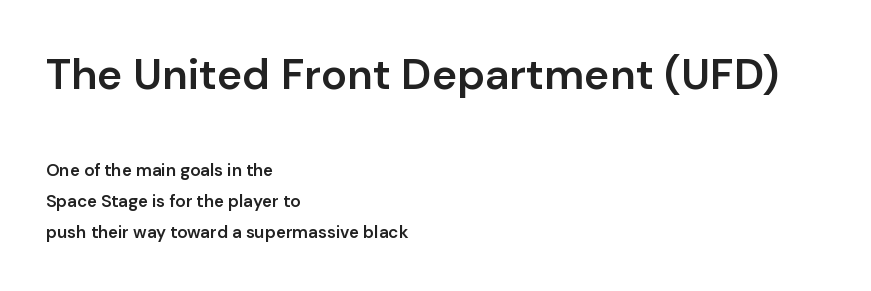
Top chunk: large. Bottom chunk: small. Quick note: not italic, upright. This rendering leaves character spacing at its baseline value. Each line starts at the same left margin while the right side varies.
